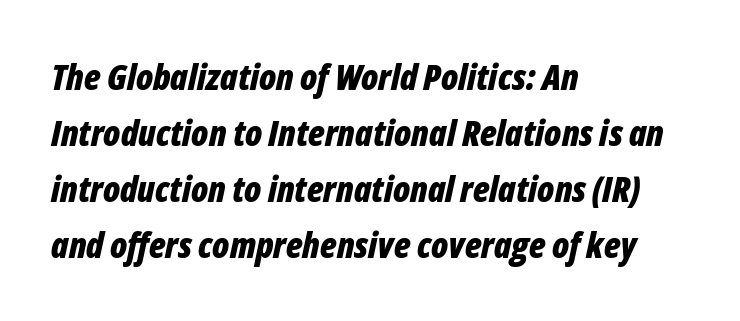
{"italic": "yes", "lean": "right", "slant_degrees": 12, "bold": "yes", "weight": "bold", "width": "condensed", "stroke_contrast": "low", "x_height": "medium", "monospaced": "no", "underline": "no", "align": "left", "line_spacing": "normal", "line_spacing_ratio": 1.56, "letter_spacing": "normal", "letter_spacing_em": 0.0, "glyph_px": 36}
